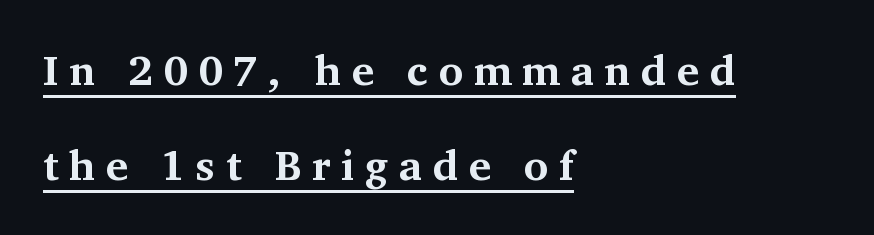
{"serif": "yes", "italic": "no", "bold": "yes", "weight": "bold", "width": "normal", "stroke_contrast": "medium", "x_height": "medium", "monospaced": "no", "underline": "yes", "align": "left", "line_spacing": "loose", "line_spacing_ratio": 2.26, "letter_spacing": "wide", "letter_spacing_em": 0.25, "glyph_px": 42}
